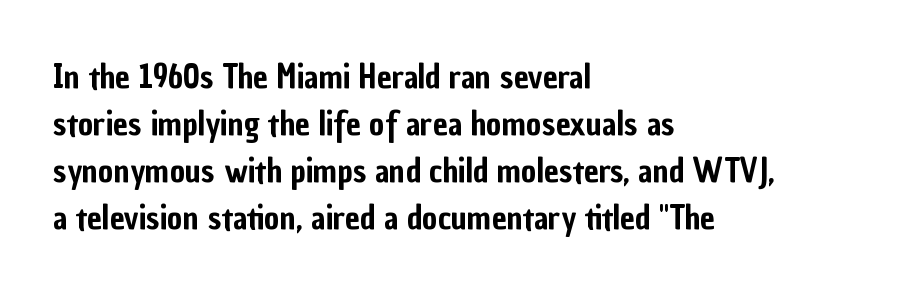
The gap between lines stays unmarked. These lines are set flush left with a ragged right edge. Summary of vertical rhythm: regular, with standard interline spacing. Think of a printed novel: that variable character pitch is what you see here.
